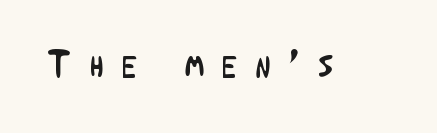
The image shows 38 px regular-weight, condensed sans-serif type, upright; set unusually wide letter spacing (+0.5 em), not underlined; low stroke contrast and a medium x-height.
